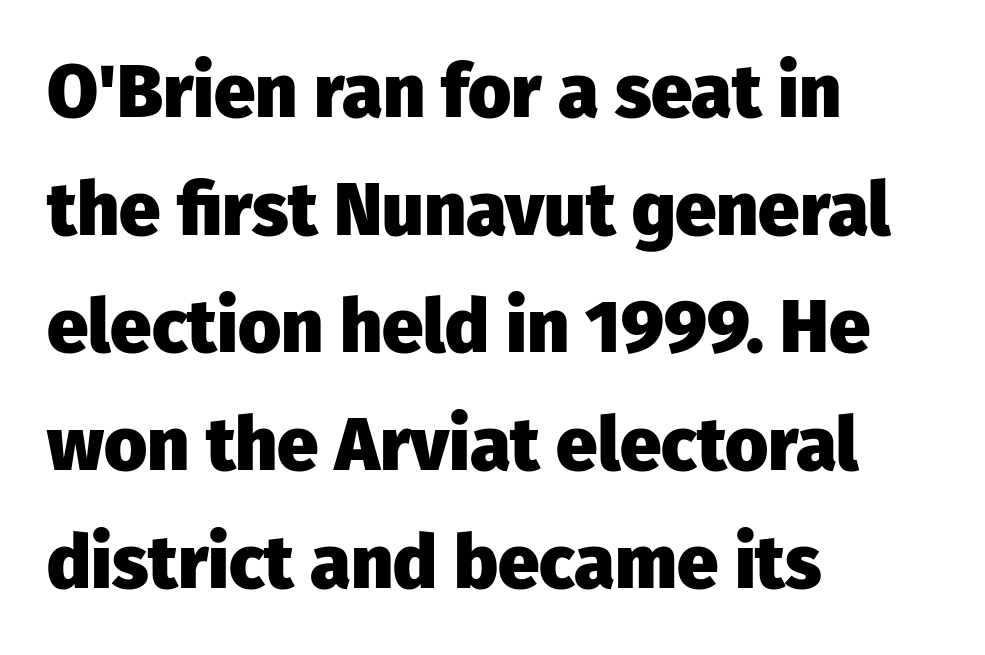
The image shows 74 px heavy sans-serif type, upright; set left-aligned, normal line spacing (1.59x), normal letter spacing, not underlined; low stroke contrast and a medium x-height.
